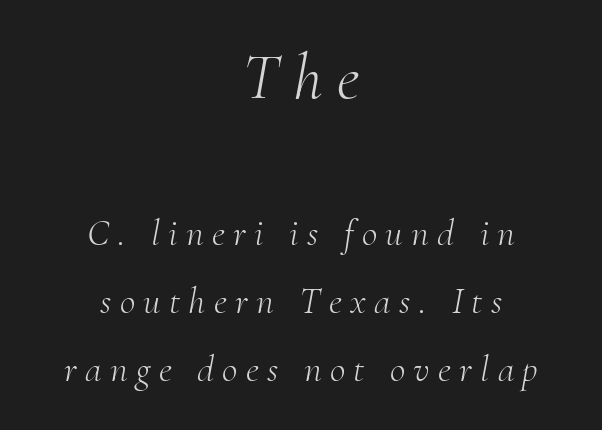
The image shows 66 px light serif type, italic (leaning right); set centered, line spacing 1.8x, unusually wide letter spacing (+0.22 em), not underlined; the first (top) block is 1.74x larger; medium stroke contrast and a small x-height.
